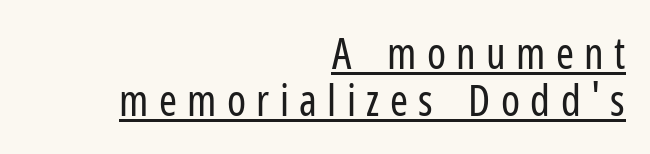
{"serif": "no", "italic": "no", "bold": "no", "weight": "regular", "width": "condensed", "stroke_contrast": "low", "x_height": "medium", "monospaced": "no", "underline": "yes", "align": "right", "line_spacing": "tight", "line_spacing_ratio": 1.09, "letter_spacing": "wide", "letter_spacing_em": 0.24, "glyph_px": 43}
